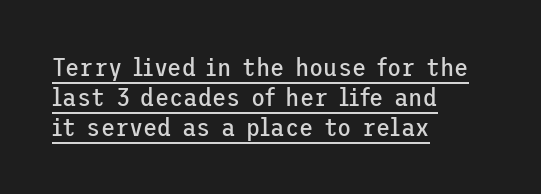
Q: Is the text bold? A: No.
Q: Is the text italic (slanted)? A: No, it is upright.
Q: Is the text underlined? A: Yes.
Q: How is the paragraph aligned? A: Left-aligned.
Q: Is the spacing between letters normal or unusually wide? A: Normal.
Q: Is the spacing between lines tight, normal or loose? A: Tight.
